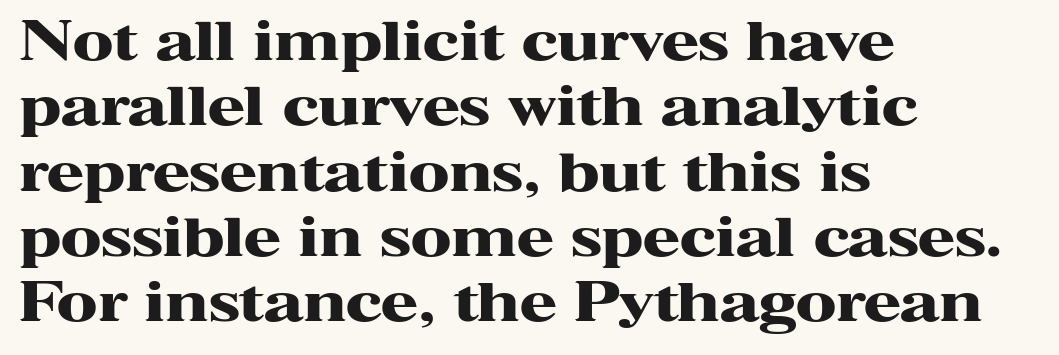
The image shows 54 px heavy, wide serif type, upright; set left-aligned, line spacing 1.21x, normal letter spacing, not underlined; high stroke contrast and a medium x-height.
